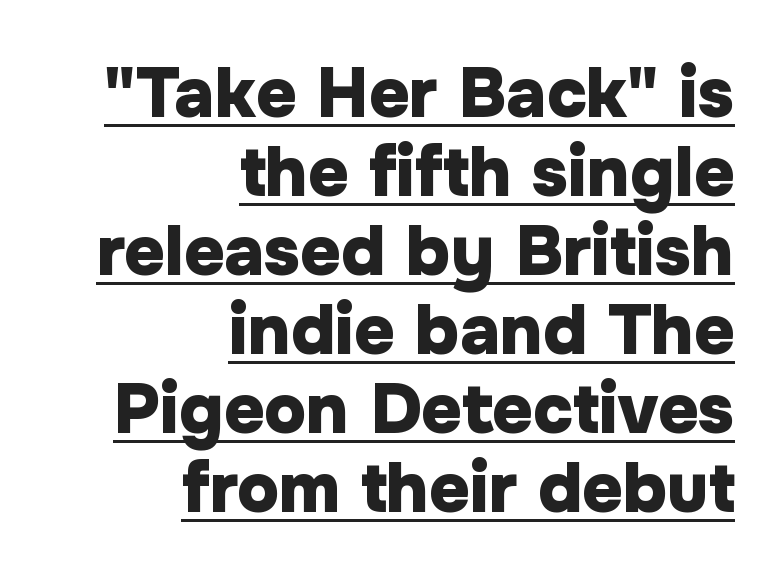
Q: Is the text bold? A: Yes.
Q: Is the text italic (slanted)? A: No, it is upright.
Q: Is the typeface a serif or a sans-serif typeface? A: Sans-serif.
Q: Is the text underlined? A: Yes.
Q: How is the paragraph aligned? A: Right-aligned.
Q: Is the spacing between letters normal or unusually wide? A: Normal.
Q: Is the spacing between lines tight, normal or loose? A: Tight.
Q: Width (condensed, normal, or wide)? A: Normal.
Q: Stroke contrast? A: Low.
Q: x-height? A: Medium.
Q: Monospaced? A: No.
